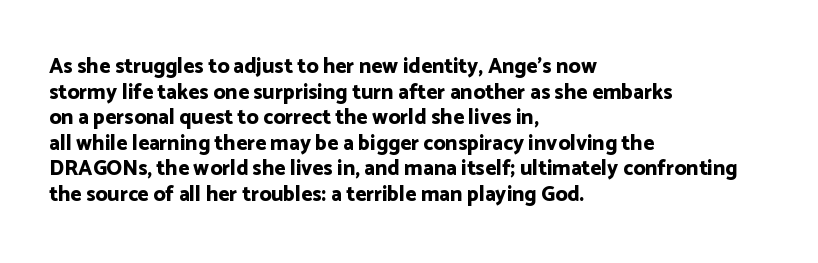
Q: Is the text bold? A: Yes.
Q: Is the text italic (slanted)? A: No, it is upright.
Q: Is the text underlined? A: No.
Q: How is the paragraph aligned? A: Left-aligned.
Q: Is the spacing between letters normal or unusually wide? A: Normal.
